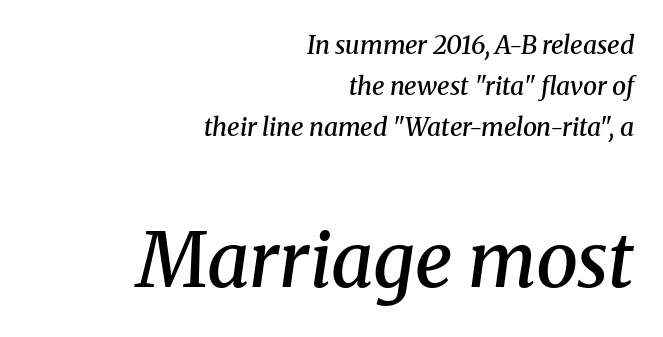
Q: Is the text bold? A: Semi-bold.
Q: Is the text italic (slanted)? A: Yes, it leans right by about 8 degrees.
Q: Is the typeface a serif or a sans-serif typeface? A: Serif.
Q: Is the text underlined? A: No.
Q: How is the paragraph aligned? A: Right-aligned.
Q: Is the spacing between letters normal or unusually wide? A: Normal.
Q: Is the spacing between lines tight, normal or loose? A: Normal.
Q: Which block of text is set in a larger size, the first (top) or the second (bottom)? A: The second (bottom) one.
Q: Width (condensed, normal, or wide)? A: Normal.
Q: Stroke contrast? A: Medium.
Q: x-height? A: Medium.
Q: Monospaced? A: No.
